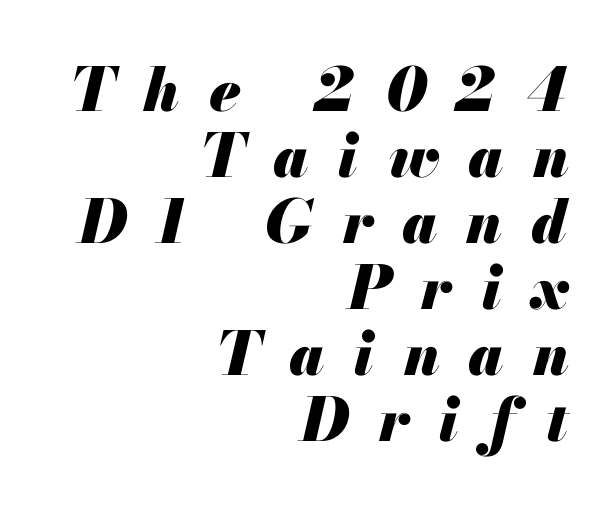
Q: Is the text bold? A: Yes.
Q: Is the text italic (slanted)? A: Yes, it leans right by about 13 degrees.
Q: Is the text underlined? A: No.
Q: How is the paragraph aligned? A: Right-aligned.
Q: Is the spacing between letters normal or unusually wide? A: Unusually wide.
Q: Is the spacing between lines tight, normal or loose? A: Tight.
Q: Width (condensed, normal, or wide)? A: Normal.
Q: Stroke contrast? A: Medium.
Q: x-height? A: Small.
Q: Monospaced? A: No.
